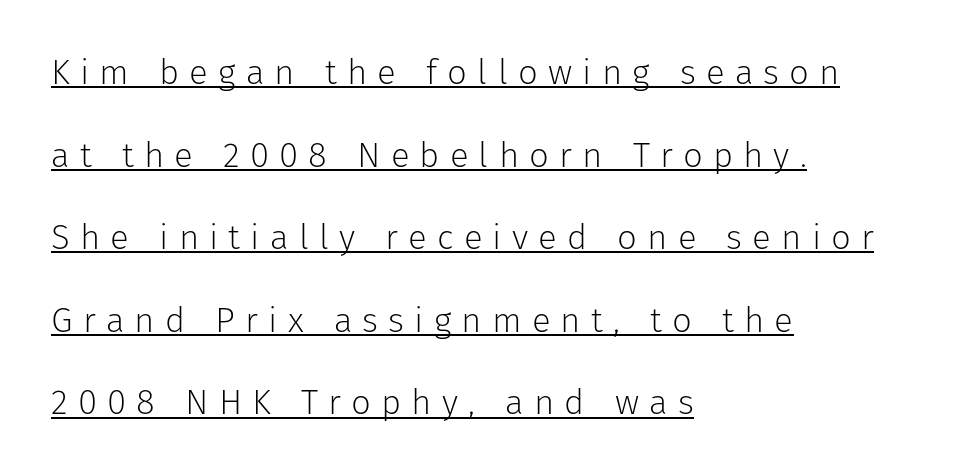
Letterform terminals end flat and unadorned throughout the passage. The sample's only ornament is a line tracing under the words. Alignment: flush left. This block would shrink considerably if given ordinary leading; it's expanded now.
